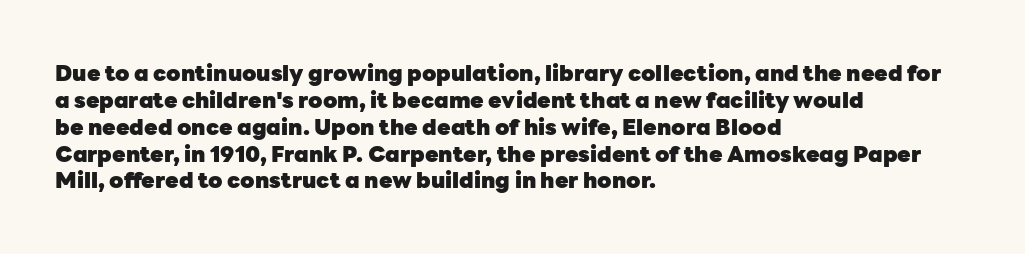
A typesetter would mark this as roman, not italic. What stands out about the letter spacing? Nothing — it is the standard amount. The baseline area is clear. Caption: bold face, heavy strokes.
